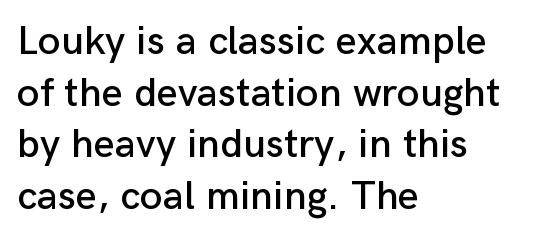
{"serif": "no", "italic": "no", "width": "normal", "stroke_contrast": "low", "x_height": "medium", "monospaced": "no", "underline": "no", "align": "left", "line_spacing": "normal", "line_spacing_ratio": 1.26, "letter_spacing": "normal", "letter_spacing_em": 0.0, "glyph_px": 41}
